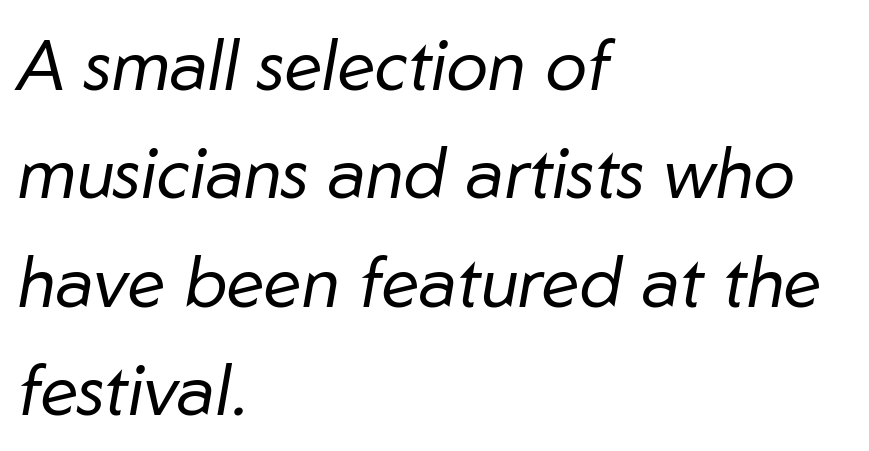
The image shows 70 px regular-weight type, italic (leaning right); set left-aligned, normal line spacing (1.55x), normal letter spacing, not underlined; low stroke contrast and a medium x-height.
